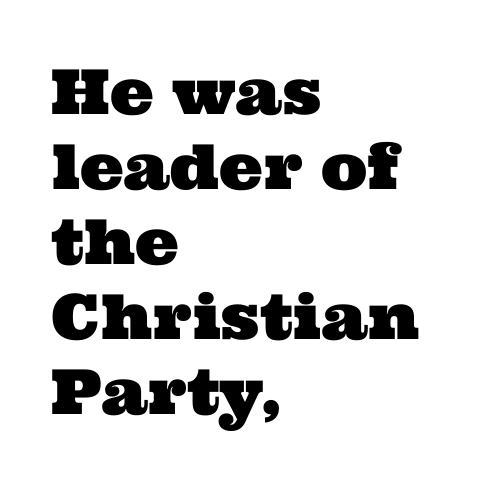
{"serif": "yes", "width": "wide", "stroke_contrast": "medium", "x_height": "medium", "monospaced": "no", "underline": "no", "align": "left", "line_spacing_ratio": 1.21, "letter_spacing": "normal", "letter_spacing_em": 0.0, "glyph_px": 62}
